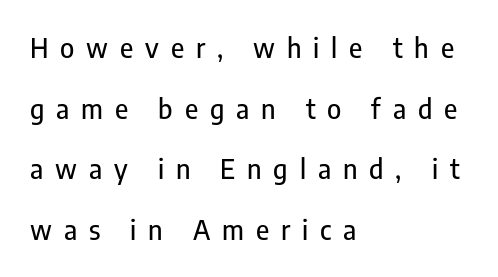
The image shows 27 px text type, upright; set left-aligned, loose line spacing (2.25x), unusually wide letter spacing (+0.44 em), not underlined.
